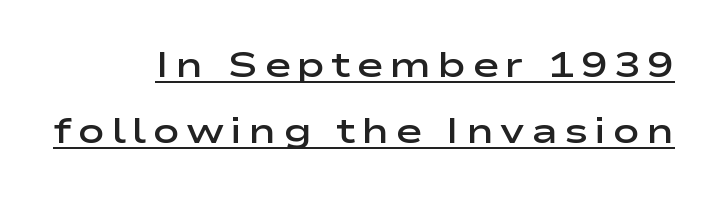
The image shows 36 px semibold, wide sans-serif type, upright; set right-aligned, line spacing 1.84x, underlined; low stroke contrast and a medium x-height.
